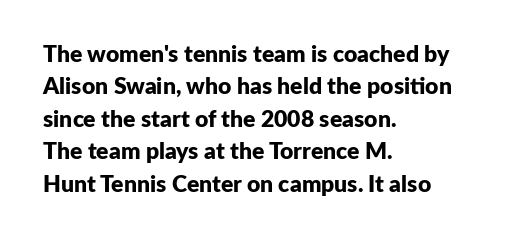
The image shows 23 px bold type, upright; set left-aligned, normal line spacing (1.41x), normal letter spacing, not underlined.
